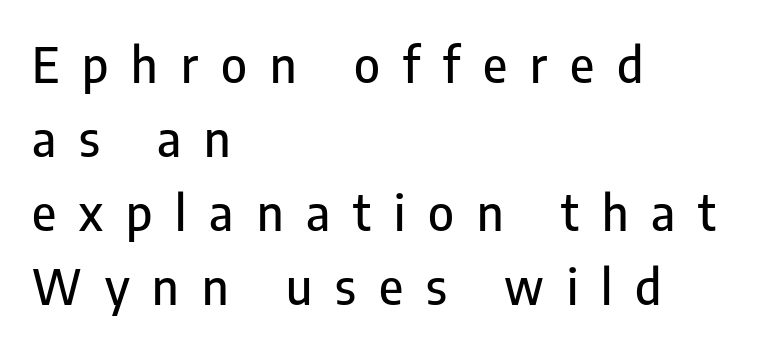
{"serif": "no", "italic": "no", "width": "condensed", "stroke_contrast": "low", "x_height": "medium", "monospaced": "no", "underline": "no", "align": "left", "line_spacing": "normal", "line_spacing_ratio": 1.51, "letter_spacing": "wide", "letter_spacing_em": 0.47, "glyph_px": 49}
